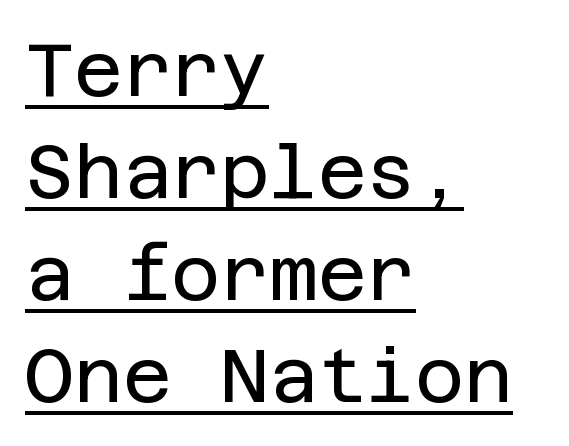
The typesetting does not lean heavy: it is not bold. Descenders here cross a horizontal rule under the line. These lines keep a tight, regular rhythm from letter to letter. What kind of face is this? One without serifs — a sans.
